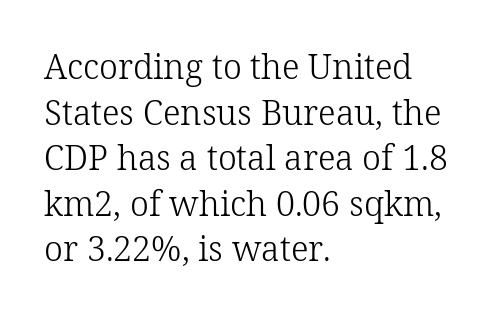
Q: Is the text bold? A: No.
Q: Is the text italic (slanted)? A: No, it is upright.
Q: Is the typeface a serif or a sans-serif typeface? A: Serif.
Q: Is the text underlined? A: No.
Q: How is the paragraph aligned? A: Left-aligned.
Q: Is the spacing between letters normal or unusually wide? A: Normal.
Q: Is the spacing between lines tight, normal or loose? A: Normal.
Q: Width (condensed, normal, or wide)? A: Normal.
Q: Stroke contrast? A: Low.
Q: x-height? A: Medium.
Q: Monospaced? A: No.
